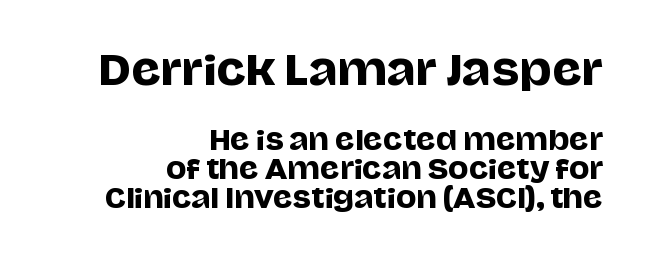
Clear beneath every line of the passage. Quick note: interline space is minimal. Serif or sans? Sans — the stroke terminals are bare. Letter spacing: default.
